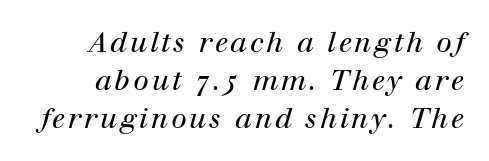
The image shows 28 px regular-weight serif type, italic (leaning right); set normal line spacing (1.35x), not underlined; high stroke contrast and a medium x-height.
